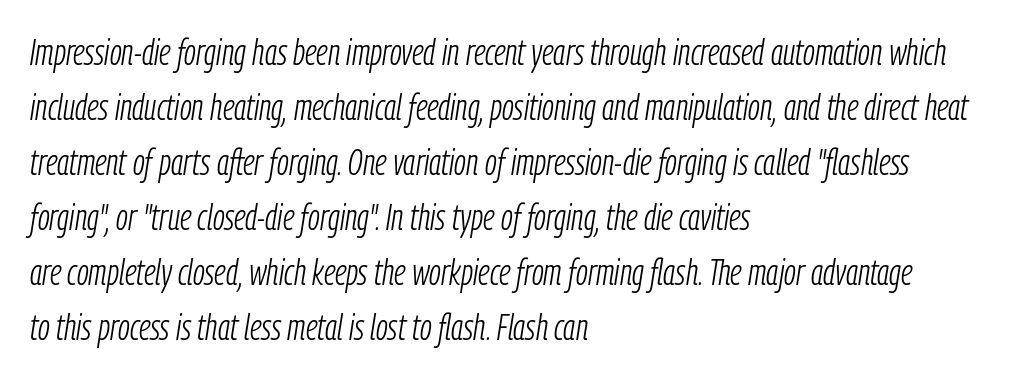
{"italic": "yes", "lean": "right", "slant_degrees": 9, "bold": "no", "weight": "light", "width": "condensed", "stroke_contrast": "low", "x_height": "medium", "monospaced": "no", "underline": "no", "align": "left", "line_spacing": "normal", "line_spacing_ratio": 1.53, "letter_spacing": "normal", "letter_spacing_em": 0.0, "glyph_px": 36}
